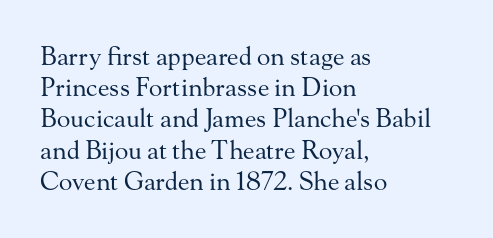
Q: Is the text bold? A: No.
Q: Is the text italic (slanted)? A: No, it is upright.
Q: Is the text underlined? A: No.
Q: How is the paragraph aligned? A: Left-aligned.
Q: Is the spacing between letters normal or unusually wide? A: Normal.
Q: Is the spacing between lines tight, normal or loose? A: Normal.
